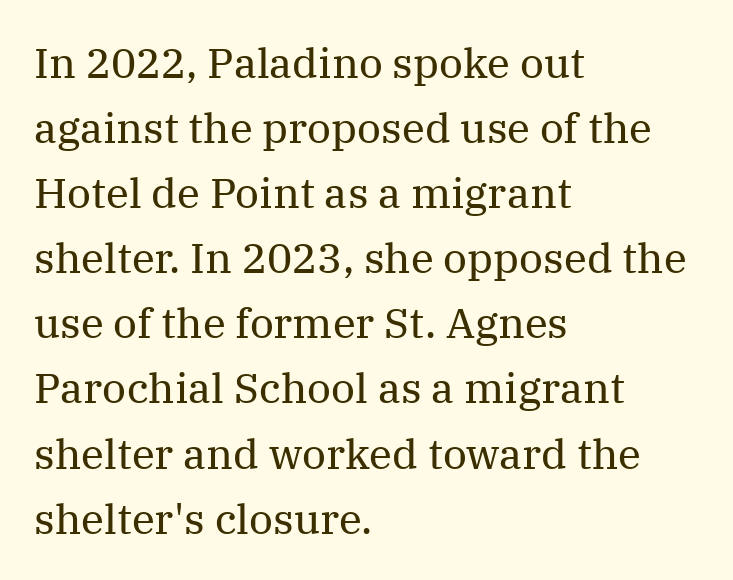
{"serif": "yes", "italic": "no", "bold": "no", "weight": "regular", "width": "normal", "stroke_contrast": "medium", "x_height": "medium", "monospaced": "no", "underline": "no", "align": "left", "line_spacing": "normal", "line_spacing_ratio": 1.55, "letter_spacing": "normal", "letter_spacing_em": 0.0, "glyph_px": 42}
